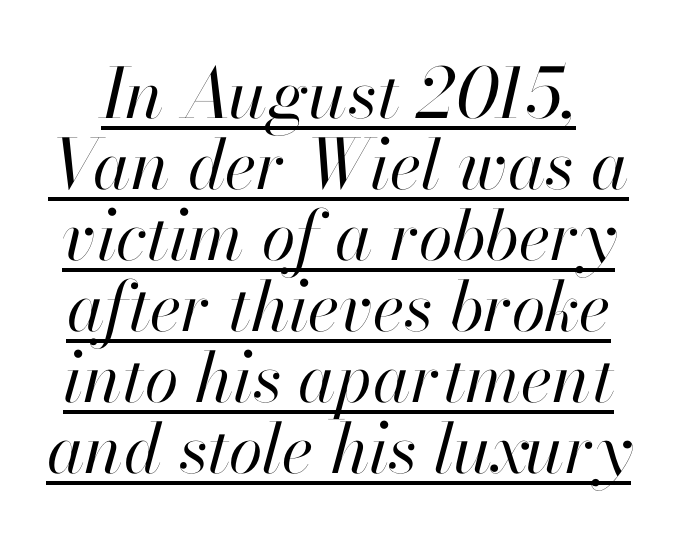
{"italic": "yes", "lean": "right", "slant_degrees": 13, "bold": "no", "weight": "regular", "width": "normal", "stroke_contrast": "high", "x_height": "small", "monospaced": "no", "underline": "yes", "line_spacing": "tight", "line_spacing_ratio": 1.03, "letter_spacing": "normal", "letter_spacing_em": 0.0, "glyph_px": 69}
